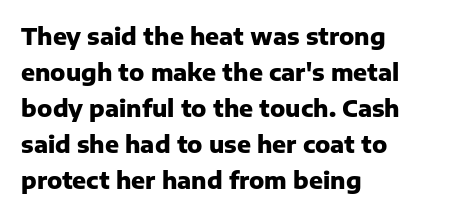
Notice how descenders clear the ascenders below comfortably — that's standard leading. The sample has been set heavy, in full bold. Italic? Not at all — the glyphs are vertical. A bare baseline throughout the passage. The rag falls on the right side of this text block. Inter-character spacing is left at the font's built-in metrics.
